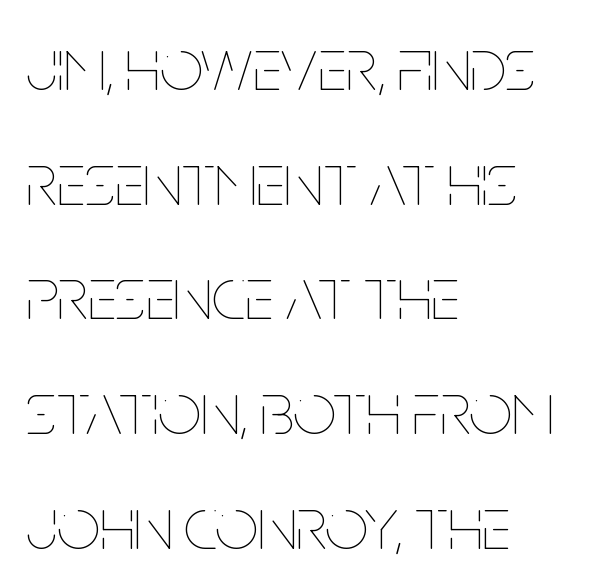
{"italic": "no", "bold": "no", "weight": "thin", "width": "condensed", "stroke_contrast": "low", "x_height": "large", "monospaced": "no", "underline": "no", "align": "left", "line_spacing": "normal", "line_spacing_ratio": 1.53, "letter_spacing": "normal", "letter_spacing_em": 0.0, "glyph_px": 75}
